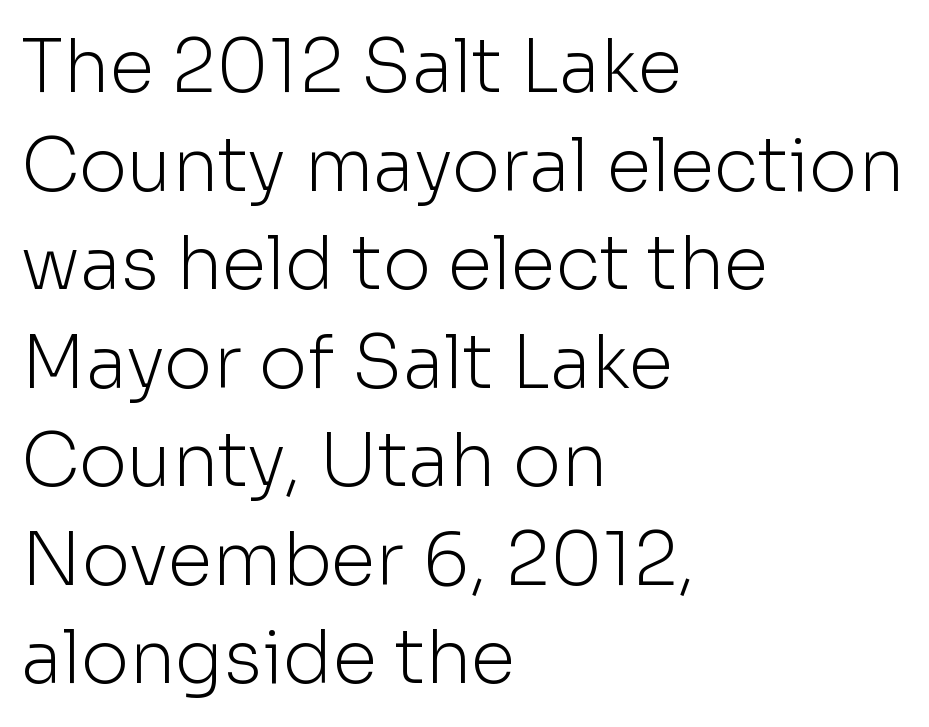
The image shows 73 px light sans-serif type, upright; set left-aligned, normal line spacing (1.35x), normal letter spacing, not underlined; low stroke contrast and a medium x-height.
